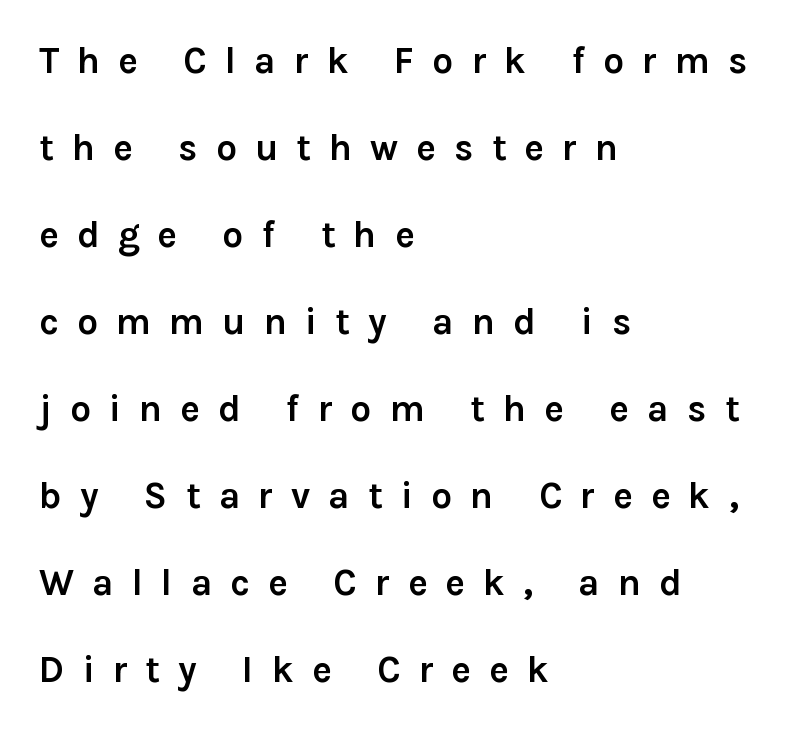
{"serif": "no", "italic": "no", "bold": "yes", "weight": "semibold", "width": "normal", "stroke_contrast": "low", "x_height": "medium", "monospaced": "no", "underline": "no", "align": "left", "line_spacing": "loose", "line_spacing_ratio": 2.35, "letter_spacing": "wide", "letter_spacing_em": 0.49, "glyph_px": 37}
